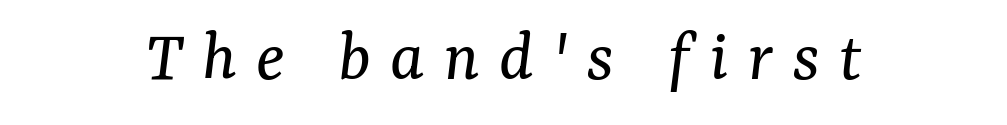
Q: Is the text bold? A: No.
Q: Is the text italic (slanted)? A: Yes, it leans right by about 7 degrees.
Q: Is the typeface a serif or a sans-serif typeface? A: Serif.
Q: Is the text underlined? A: No.
Q: Is the spacing between letters normal or unusually wide? A: Unusually wide.
Q: Width (condensed, normal, or wide)? A: Normal.
Q: Stroke contrast? A: Medium.
Q: x-height? A: Medium.
Q: Monospaced? A: No.
